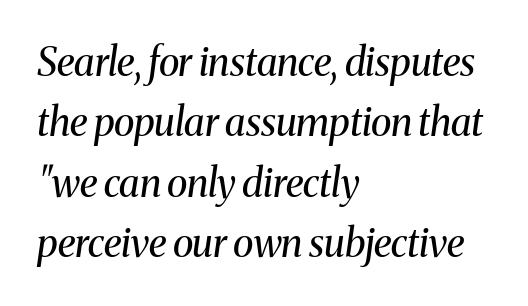
The baseline area is clear. Each stroke keeps to a modest, everyday thickness or less. Yep, that's italic — everything's leaning. To sum up the face: it has serifs. If you measured baseline to baseline, you'd find a middling distance. These lines are rendered in a variable-pitch font.
